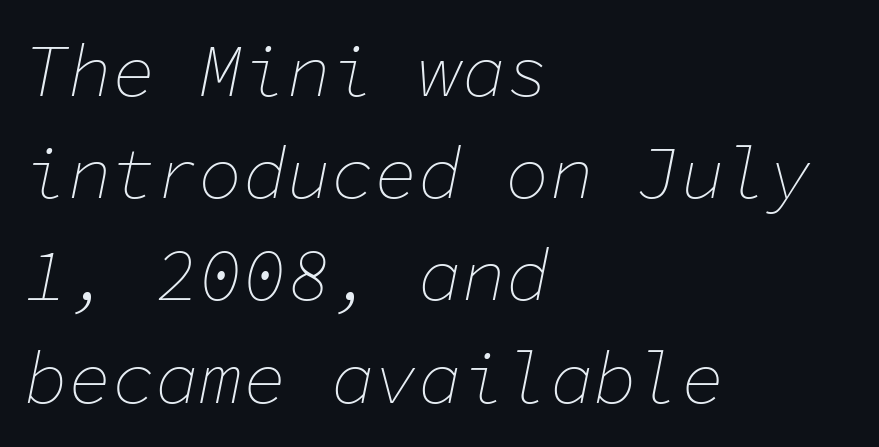
{"italic": "yes", "lean": "right", "slant_degrees": 11, "bold": "no", "weight": "thin", "width": "normal", "stroke_contrast": "low", "x_height": "medium", "monospaced": "yes", "underline": "no", "align": "left", "line_spacing": "normal", "line_spacing_ratio": 1.4, "letter_spacing": "normal", "letter_spacing_em": 0.0, "glyph_px": 73}
